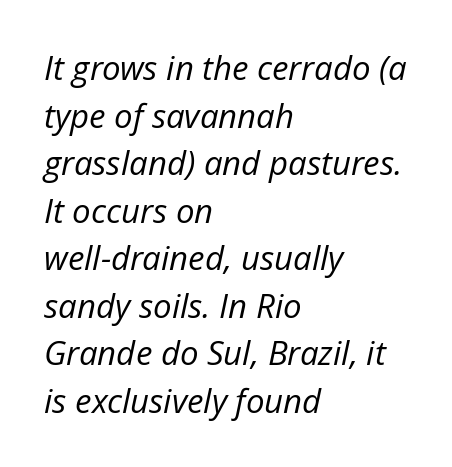
The image shows 33 px regular-weight type, italic (leaning right); set left-aligned, normal line spacing (1.44x), normal letter spacing, not underlined; low stroke contrast and a medium x-height.
